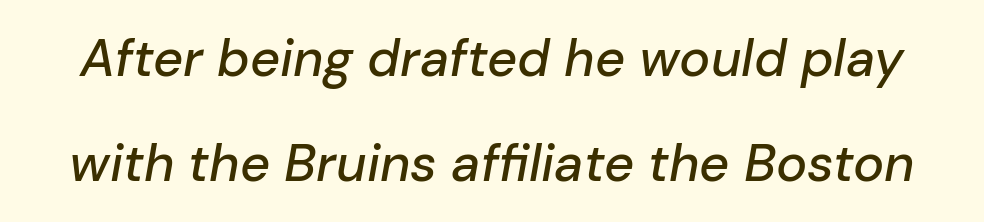
Do the characters align in a grid? No, the font is proportional. Each new line begins a long way beneath the previous one. Honestly, there is no underline to notice here at all. The letters are slanted; this is an italic face. The type is set solid horizontally, with unmodified tracking.
